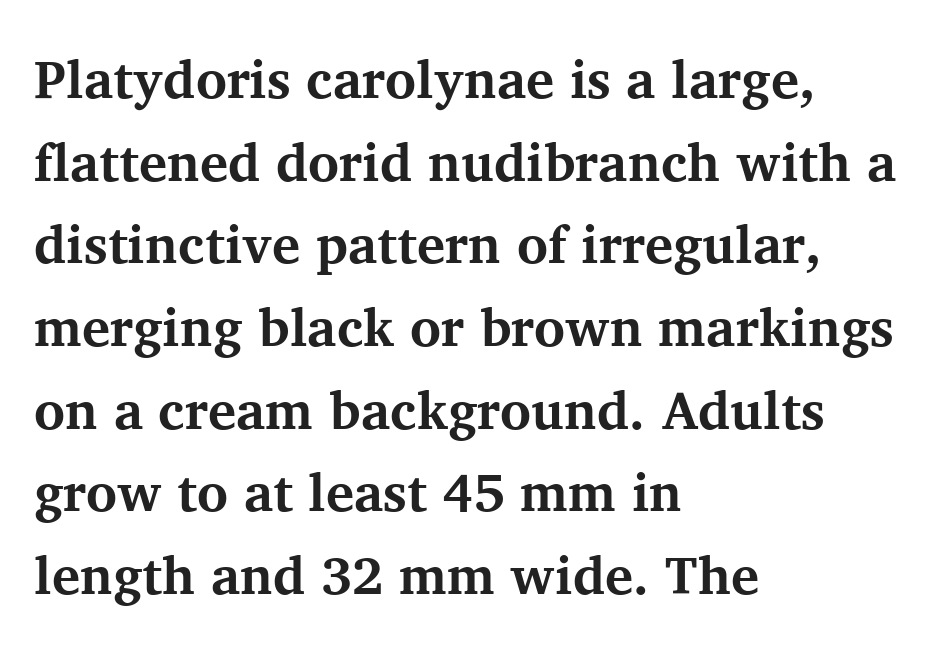
The image shows 53 px bold serif type, upright; set left-aligned, normal line spacing (1.56x), normal letter spacing, not underlined; medium stroke contrast and a medium x-height.
